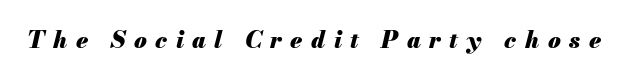
Students, note that the glyphs here are deliberately spaced far apart. Chunky letters — that's bold for sure. Rule under the text: the space is simply empty. Characters are canted at an angle relative to the baseline's perpendicular.
